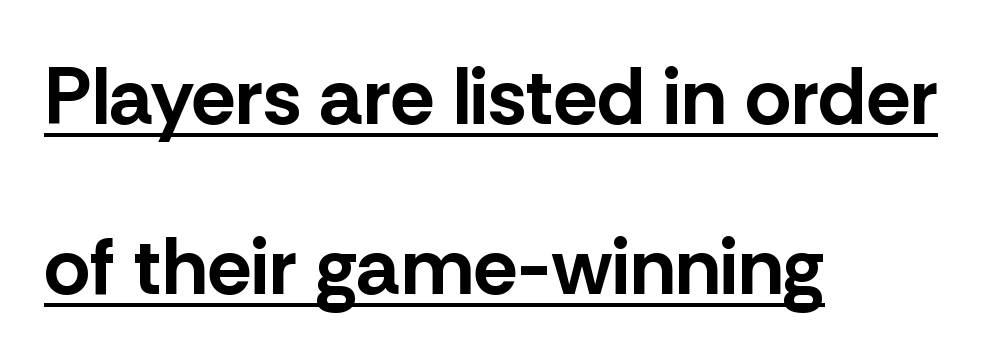
Q: Is the text bold? A: Yes.
Q: Is the text italic (slanted)? A: No, it is upright.
Q: Is the typeface a serif or a sans-serif typeface? A: Sans-serif.
Q: Is the text underlined? A: Yes.
Q: How is the paragraph aligned? A: Left-aligned.
Q: Is the spacing between letters normal or unusually wide? A: Normal.
Q: Is the spacing between lines tight, normal or loose? A: Loose.
Q: Width (condensed, normal, or wide)? A: Normal.
Q: Stroke contrast? A: Low.
Q: x-height? A: Medium.
Q: Monospaced? A: No.
